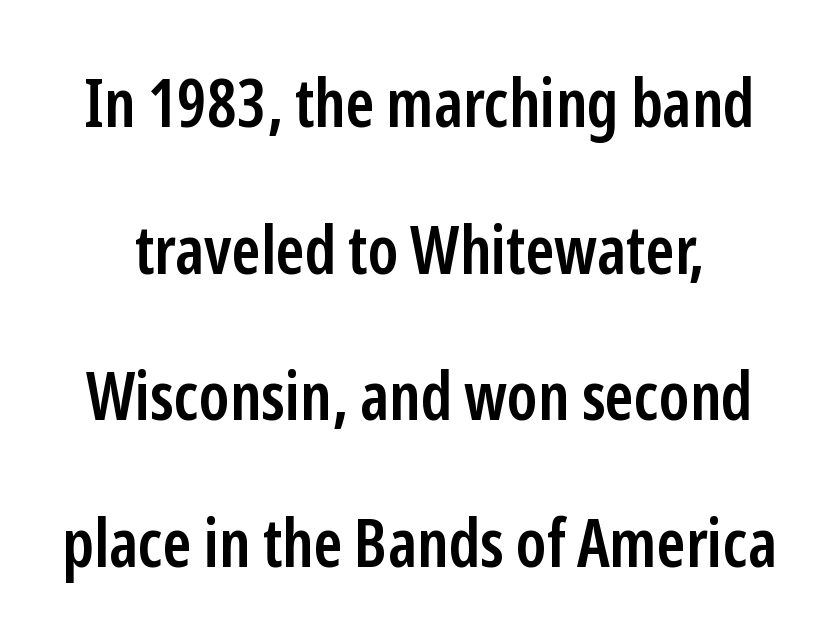
You can tell from the bare stems that sans-serif type was used. No word sits above an underline. Spacing between characters is what you'd get straight out of the box. Spacing verdict: proportional, widths tailored to each character. Leading: increased.
